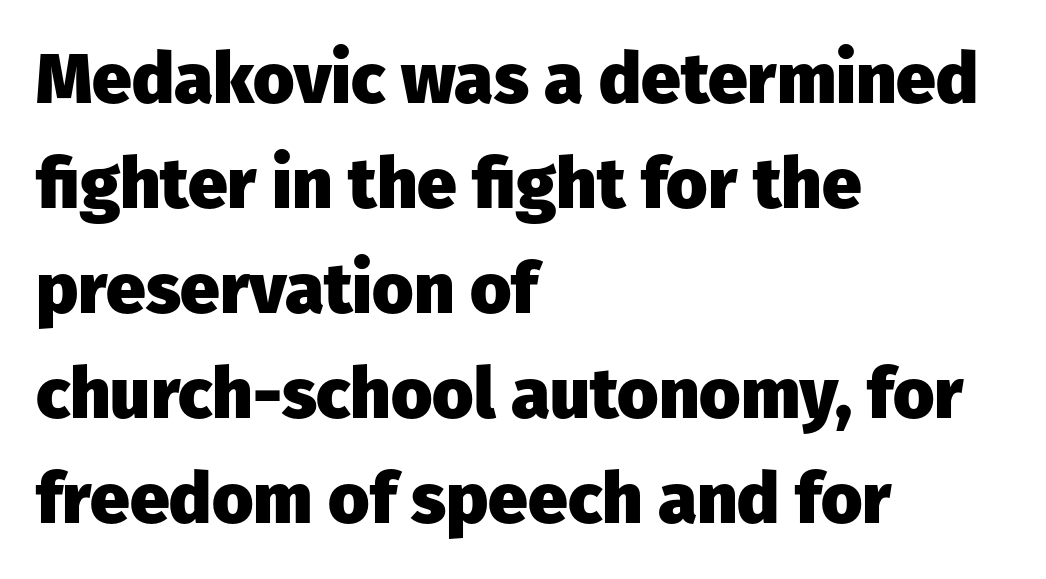
The image shows 71 px heavy sans-serif type, upright; set left-aligned, normal line spacing (1.48x), normal letter spacing, not underlined; low stroke contrast and a medium x-height.
